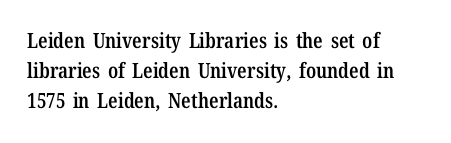
{"italic": "no", "bold": "semi", "underline": "no", "align": "left", "line_spacing": "normal", "line_spacing_ratio": 1.44, "letter_spacing": "normal", "letter_spacing_em": 0.0, "glyph_px": 21}
